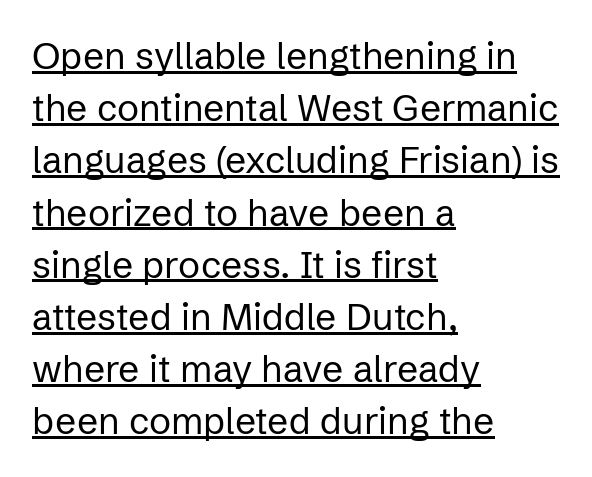
Q: Is the text bold? A: No.
Q: Is the text italic (slanted)? A: No, it is upright.
Q: Is the typeface a serif or a sans-serif typeface? A: Sans-serif.
Q: Is the text underlined? A: Yes.
Q: How is the paragraph aligned? A: Left-aligned.
Q: Is the spacing between letters normal or unusually wide? A: Normal.
Q: Is the spacing between lines tight, normal or loose? A: Normal.
Q: Width (condensed, normal, or wide)? A: Normal.
Q: Stroke contrast? A: Low.
Q: x-height? A: Medium.
Q: Monospaced? A: No.
